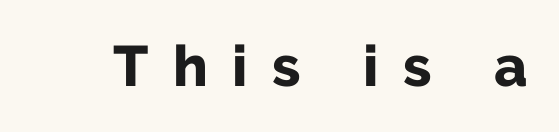
Q: Is the text bold? A: Yes.
Q: Is the text italic (slanted)? A: No, it is upright.
Q: Is the typeface a serif or a sans-serif typeface? A: Sans-serif.
Q: Is the text underlined? A: No.
Q: Is the spacing between letters normal or unusually wide? A: Unusually wide.
Q: Width (condensed, normal, or wide)? A: Normal.
Q: Stroke contrast? A: Low.
Q: x-height? A: Medium.
Q: Monospaced? A: No.
